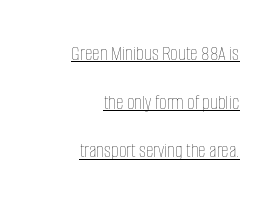
These lines keep a tight, regular rhythm from letter to letter. In designer terms, the underline attribute is active on this setting. This sample trades compactness for vertical openness between lines. Nothing heavy about these letters — not bold at all. Notice how the passage keeps a crisp vertical edge on the right only. Unlike italic type, these characters show no tilt at all.
